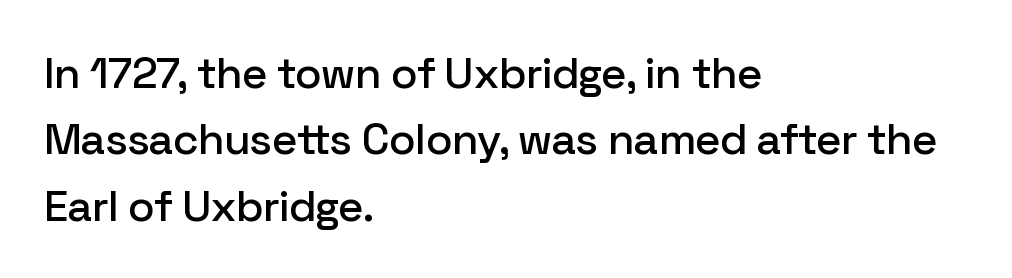
Bare-footed words on every line. Note the varied advance widths — an 'i' is clearly narrower than an 'm'. This is sans-serif lettering, the kind often seen on screens and signage. The rendering keeps characters at their native spacing.
